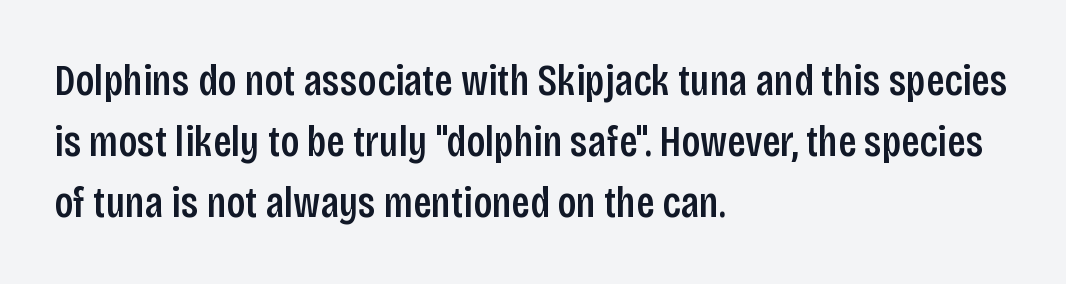
Q: Is the text italic (slanted)? A: No, it is upright.
Q: Is the typeface a serif or a sans-serif typeface? A: Sans-serif.
Q: Is the text underlined? A: No.
Q: How is the paragraph aligned? A: Left-aligned.
Q: Is the spacing between letters normal or unusually wide? A: Normal.
Q: Is the spacing between lines tight, normal or loose? A: Normal.
Q: Width (condensed, normal, or wide)? A: Condensed.
Q: Stroke contrast? A: Low.
Q: x-height? A: Large.
Q: Monospaced? A: No.
